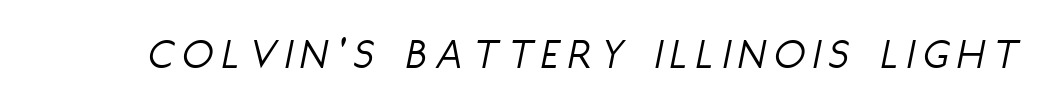
No letter is thick-stroked: the sample isn't bold. The font's italic variant was chosen for this text. Honestly, the letter spacing is so wide it's the main thing you notice. Bare-footed words on every line. Think of a printed novel: that variable character pitch is what you see here.
